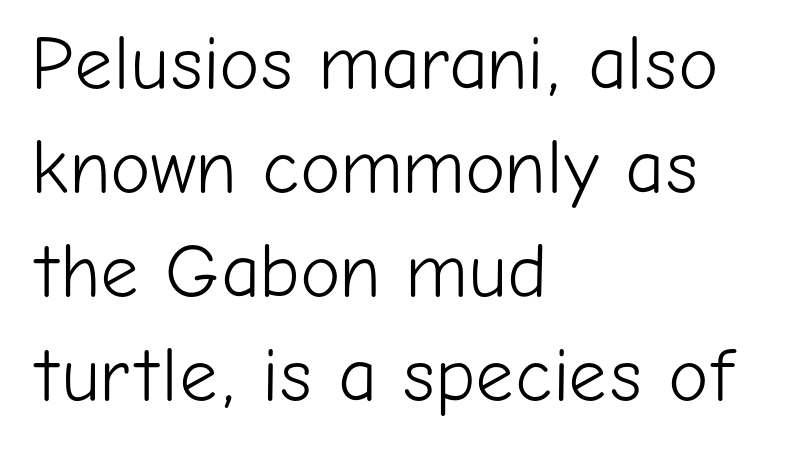
Only glyphs here, with clear space below each row. Think standard paragraph weight, or any step lighter than that. These lines are composed in type without serifs. Every row of glyphs begins at an identical x-position on the left.
